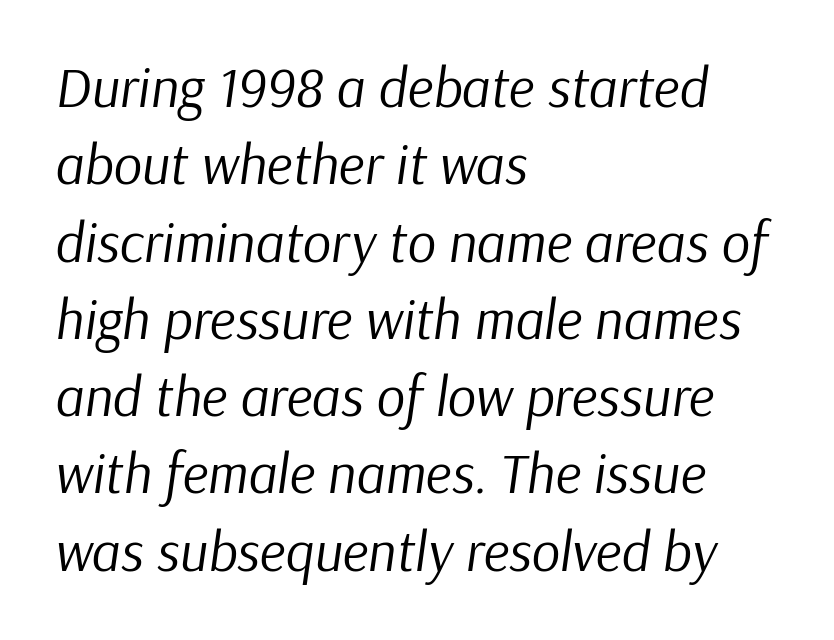
The image shows 56 px regular-weight type, italic (leaning right); set left-aligned, normal line spacing (1.38x), normal letter spacing, not underlined; low stroke contrast and a medium x-height.
